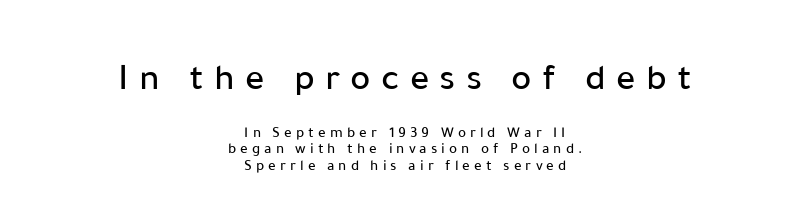
{"serif": "no", "italic": "no", "width": "normal", "stroke_contrast": "low", "x_height": "medium", "monospaced": "no", "underline": "no", "align": "center", "line_spacing": "tight", "line_spacing_ratio": 1.11, "letter_spacing": "wide", "letter_spacing_em": 0.27, "larger_block": "first", "size_ratio": 2.53, "glyph_px": 38}
